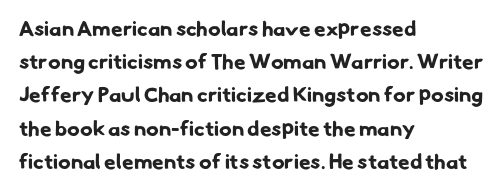
The image shows 21 px bold type; set left-aligned, normal line spacing (1.58x), normal letter spacing, not underlined.
